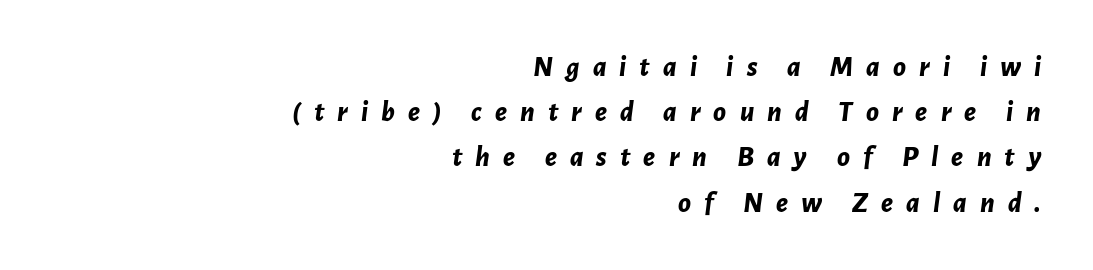
Q: Is the text bold? A: Yes.
Q: Is the text italic (slanted)? A: Yes, it leans right by about 7 degrees.
Q: Is the text underlined? A: No.
Q: How is the paragraph aligned? A: Right-aligned.
Q: Is the spacing between letters normal or unusually wide? A: Unusually wide.
Q: Is the spacing between lines tight, normal or loose? A: Normal.
Q: Width (condensed, normal, or wide)? A: Normal.
Q: Stroke contrast? A: Low.
Q: x-height? A: Medium.
Q: Monospaced? A: No.
